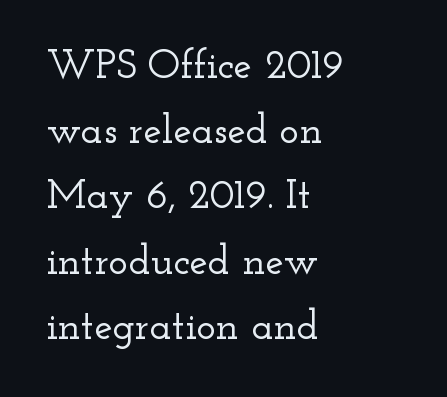
You can tell from the footed stems that serif type was used. You could call the tracking neutral — neither tight nor loose. Notice how the stems are strictly vertical — no italics here. Do the characters align in a grid? No, the font is proportional.
